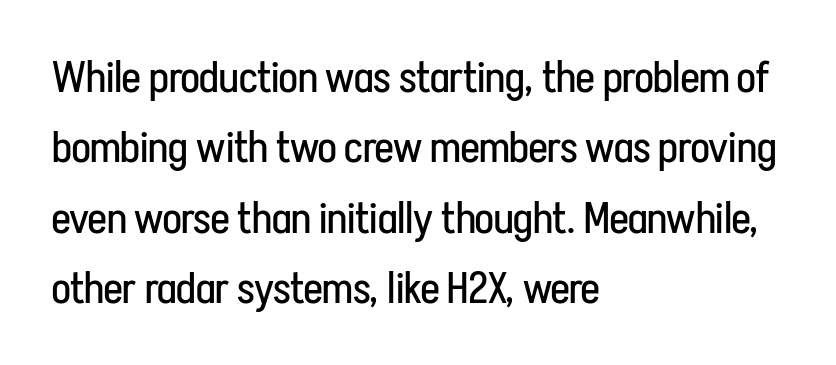
{"serif": "no", "italic": "no", "bold": "no", "weight": "regular", "width": "condensed", "stroke_contrast": "low", "x_height": "medium", "monospaced": "no", "underline": "no", "align": "left", "line_spacing": "normal", "line_spacing_ratio": 1.6, "letter_spacing": "normal", "letter_spacing_em": 0.0, "glyph_px": 44}
